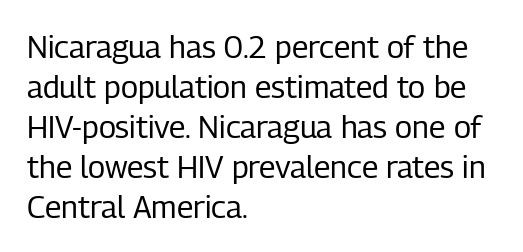
The image shows 31 px regular-weight, condensed sans-serif type, upright; set left-aligned, normal line spacing (1.29x), normal letter spacing, not underlined; low stroke contrast and a medium x-height.
